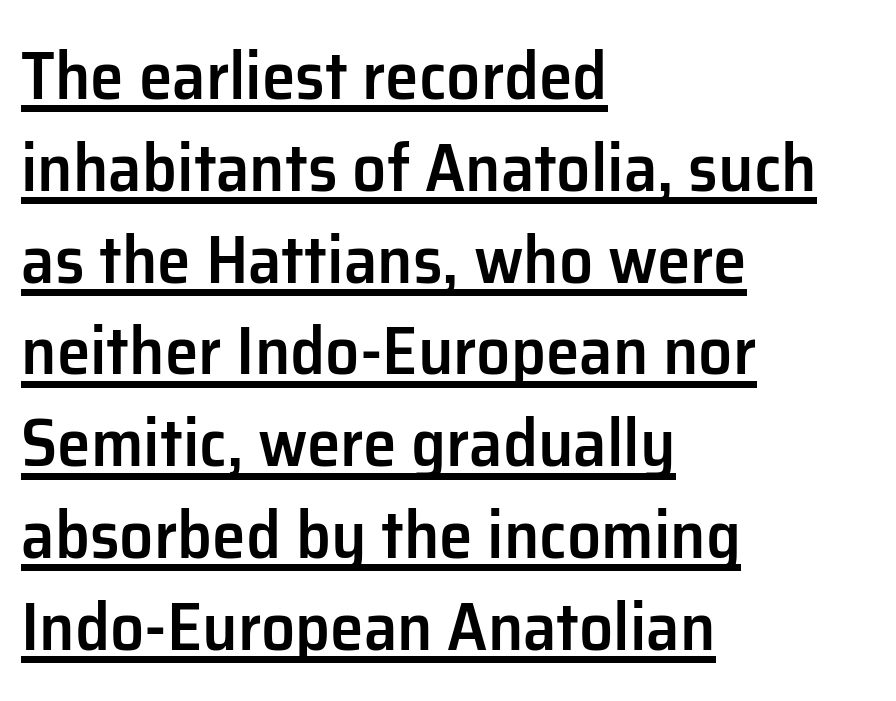
The image shows 68 px semibold sans-serif type, upright; set left-aligned, normal line spacing (1.35x), normal letter spacing, underlined; low stroke contrast and a medium x-height.
